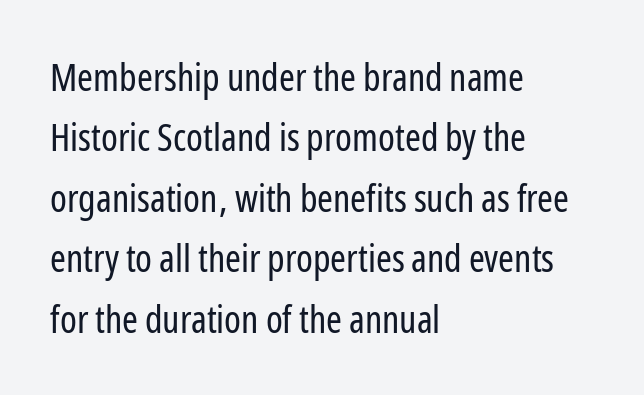
The image shows 38 px regular-weight, condensed sans-serif type, upright; set left-aligned, normal line spacing (1.59x), normal letter spacing, not underlined; low stroke contrast and a medium x-height.
